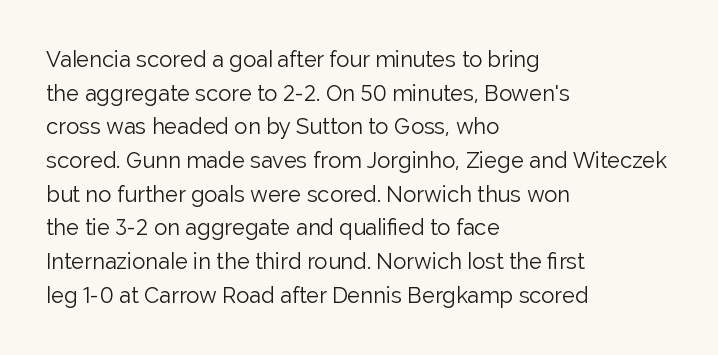
Q: Is the text bold? A: No.
Q: Is the text italic (slanted)? A: No, it is upright.
Q: Is the text underlined? A: No.
Q: How is the paragraph aligned? A: Left-aligned.
Q: Is the spacing between letters normal or unusually wide? A: Normal.
Q: Is the spacing between lines tight, normal or loose? A: Normal.
